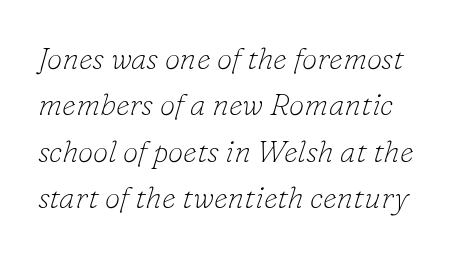
The image shows 31 px thin serif type, italic (leaning right); set left-aligned, normal line spacing (1.5x), normal letter spacing, not underlined; low stroke contrast and a small x-height.
